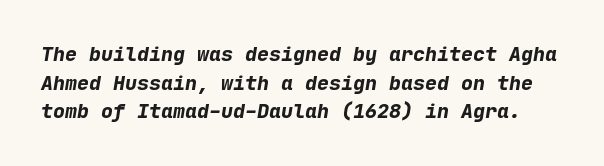
Decoration check: the copy has no underline. The glyphs have the mass of a bold cut. The tracking reads as untouched default to a designer's eye. Compared with ordinary roman type, these characters are visibly tilted. The line-height multiplier appears to be the usual default.
